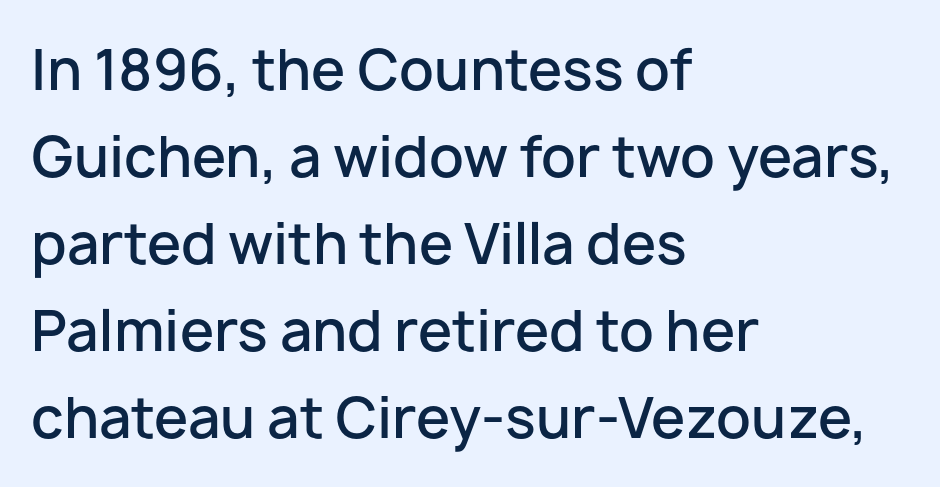
The image shows 55 px semibold sans-serif type, upright; set left-aligned, normal line spacing (1.58x), normal letter spacing, not underlined; low stroke contrast and a medium x-height.
